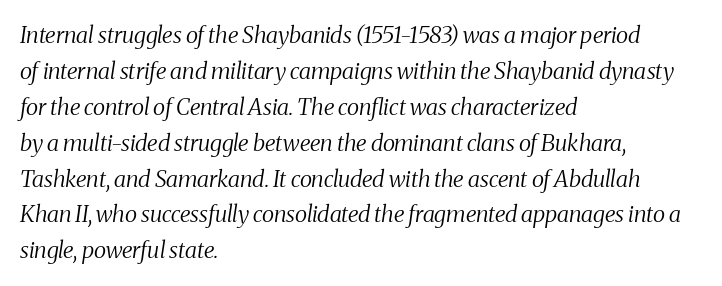
Q: Is the text bold? A: No.
Q: Is the text italic (slanted)? A: Yes, it leans right by about 8 degrees.
Q: Is the text underlined? A: No.
Q: How is the paragraph aligned? A: Left-aligned.
Q: Is the spacing between letters normal or unusually wide? A: Normal.
Q: Is the spacing between lines tight, normal or loose? A: Normal.
